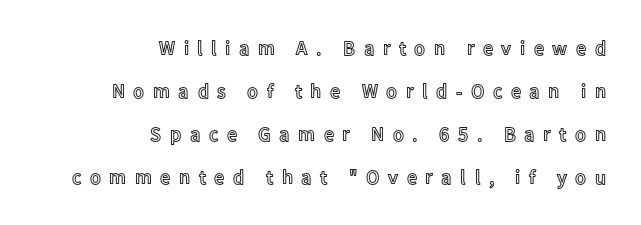
The image shows 20 px text type, upright; set right-aligned, loose line spacing (2.15x), unusually wide letter spacing (+0.43 em), not underlined.
